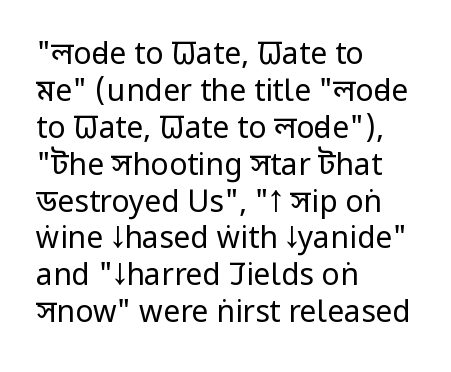
The typography opts for an upright posture over an oblique one. The rag falls on the right side of this text block. The rendering keeps characters at their native spacing. Varying glyph widths throughout — classic text-font behaviour. This rendering employs a face without finishing strokes, i.e., a sans-serif.
